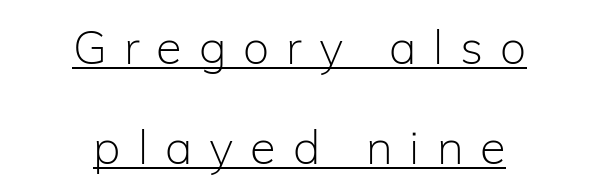
Q: Is the text bold? A: No.
Q: Is the text italic (slanted)? A: No, it is upright.
Q: Is the typeface a serif or a sans-serif typeface? A: Sans-serif.
Q: Is the text underlined? A: Yes.
Q: How is the paragraph aligned? A: Centered.
Q: Is the spacing between letters normal or unusually wide? A: Unusually wide.
Q: Is the spacing between lines tight, normal or loose? A: Loose.
Q: Width (condensed, normal, or wide)? A: Normal.
Q: Stroke contrast? A: Low.
Q: x-height? A: Medium.
Q: Monospaced? A: No.
